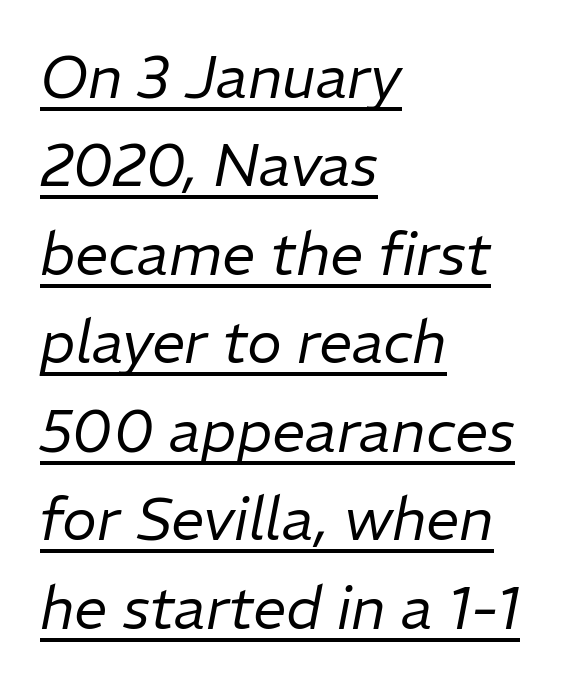
Successive baselines arrive at the customary interval. Is this a fixed-width face? No — the glyphs have proportional, varying widths. Left-aligned paragraph, ragged on the right. The glyphs are accompanied by a horizontal stroke just below them. Stem width sits at or under what a default text font uses. Caption: standard tracking, unaltered.
